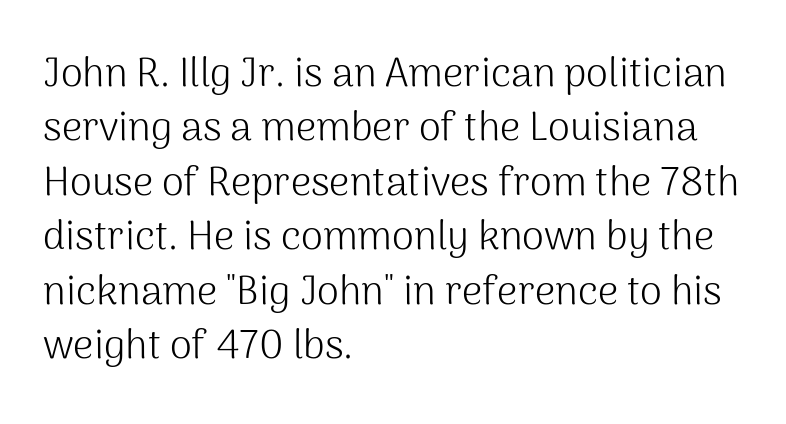
Q: Is the text bold? A: No.
Q: Is the text italic (slanted)? A: No, it is upright.
Q: Is the typeface a serif or a sans-serif typeface? A: Sans-serif.
Q: Is the text underlined? A: No.
Q: How is the paragraph aligned? A: Left-aligned.
Q: Is the spacing between letters normal or unusually wide? A: Normal.
Q: Is the spacing between lines tight, normal or loose? A: Normal.
Q: Width (condensed, normal, or wide)? A: Normal.
Q: Stroke contrast? A: Medium.
Q: x-height? A: Medium.
Q: Monospaced? A: No.
